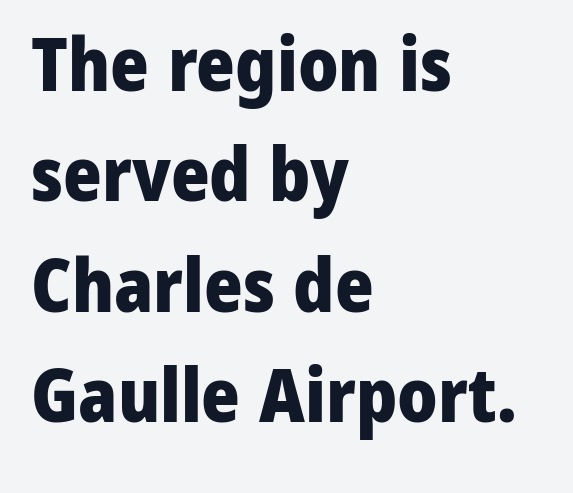
Q: Is the text bold? A: Yes.
Q: Is the text italic (slanted)? A: No, it is upright.
Q: Is the typeface a serif or a sans-serif typeface? A: Sans-serif.
Q: Is the text underlined? A: No.
Q: How is the paragraph aligned? A: Left-aligned.
Q: Is the spacing between letters normal or unusually wide? A: Normal.
Q: Is the spacing between lines tight, normal or loose? A: Normal.
Q: Width (condensed, normal, or wide)? A: Normal.
Q: Stroke contrast? A: Low.
Q: x-height? A: Medium.
Q: Monospaced? A: No.
